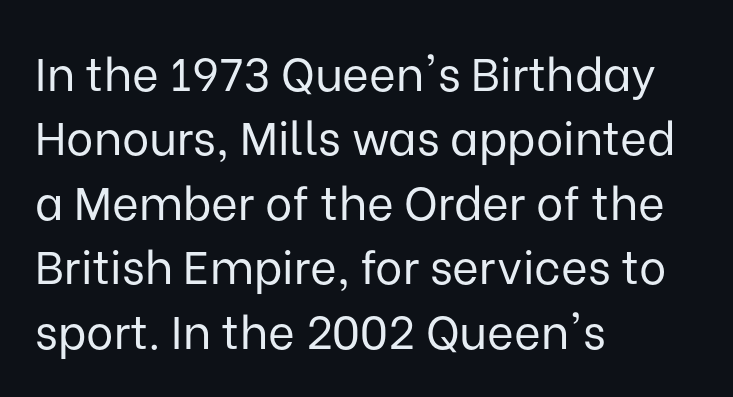
Q: Is the text bold? A: No.
Q: Is the text italic (slanted)? A: No, it is upright.
Q: Is the typeface a serif or a sans-serif typeface? A: Sans-serif.
Q: Is the text underlined? A: No.
Q: How is the paragraph aligned? A: Left-aligned.
Q: Is the spacing between letters normal or unusually wide? A: Normal.
Q: Is the spacing between lines tight, normal or loose? A: Normal.
Q: Width (condensed, normal, or wide)? A: Normal.
Q: Stroke contrast? A: Low.
Q: x-height? A: Medium.
Q: Monospaced? A: No.
